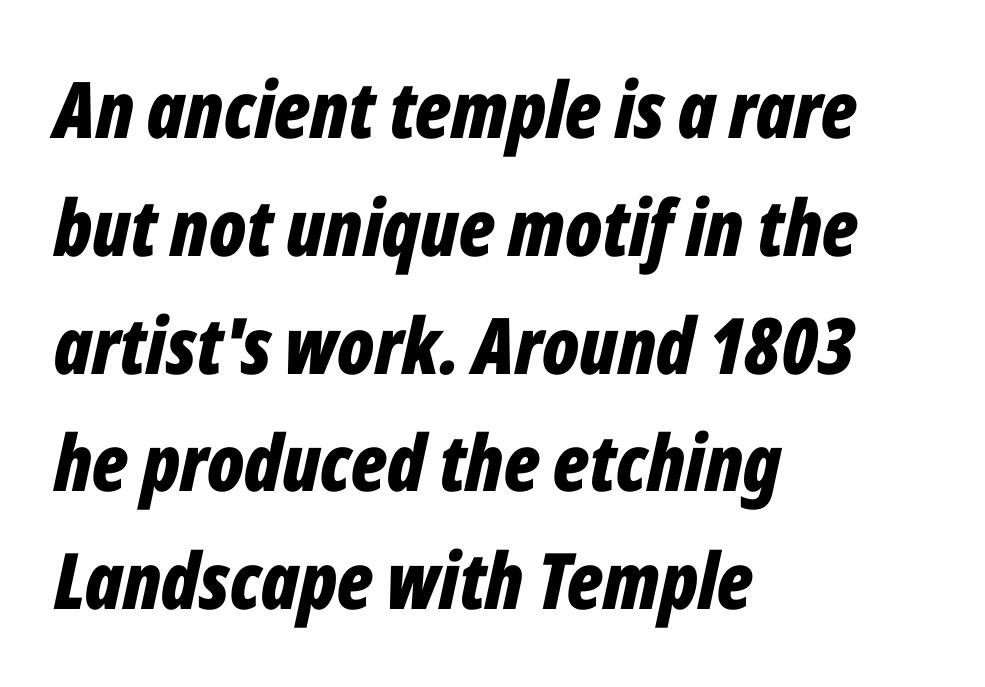
The image shows 78 px bold, condensed type, italic (leaning right); set left-aligned, normal line spacing (1.51x), normal letter spacing, not underlined; low stroke contrast and a medium x-height.
